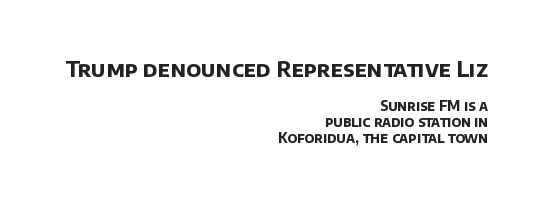
The tracking reads as untouched default to a designer's eye. Size hierarchy here favors the leading block over the trailing one. Right-aligned paragraph, ragged on the left. Is the type bold? Yes — the strokes are clearly thick and heavy. Vertically, the passage feels compressed, each row crowding the next.
